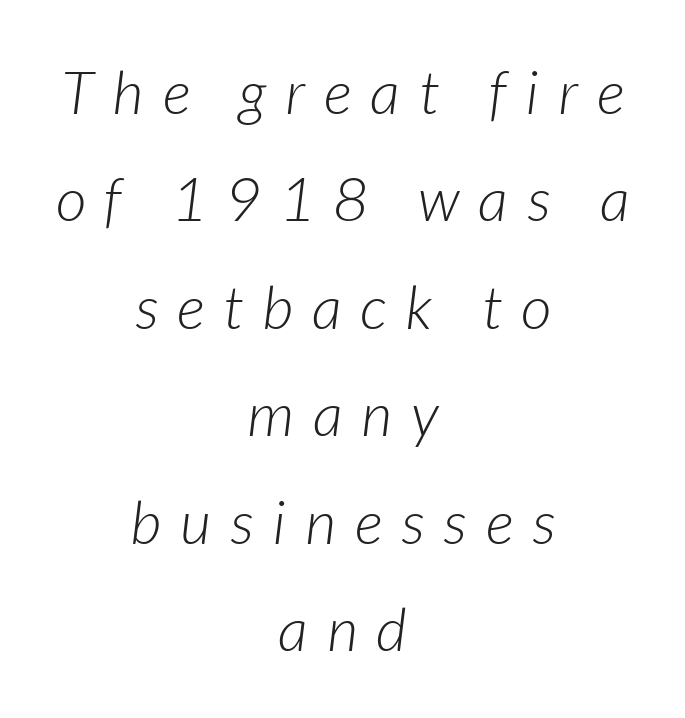
Q: Is the text bold? A: No.
Q: Is the text italic (slanted)? A: Yes, it leans right by about 7 degrees.
Q: Is the text underlined? A: No.
Q: How is the paragraph aligned? A: Centered.
Q: Is the spacing between letters normal or unusually wide? A: Unusually wide.
Q: Width (condensed, normal, or wide)? A: Normal.
Q: Stroke contrast? A: Low.
Q: x-height? A: Medium.
Q: Monospaced? A: No.
